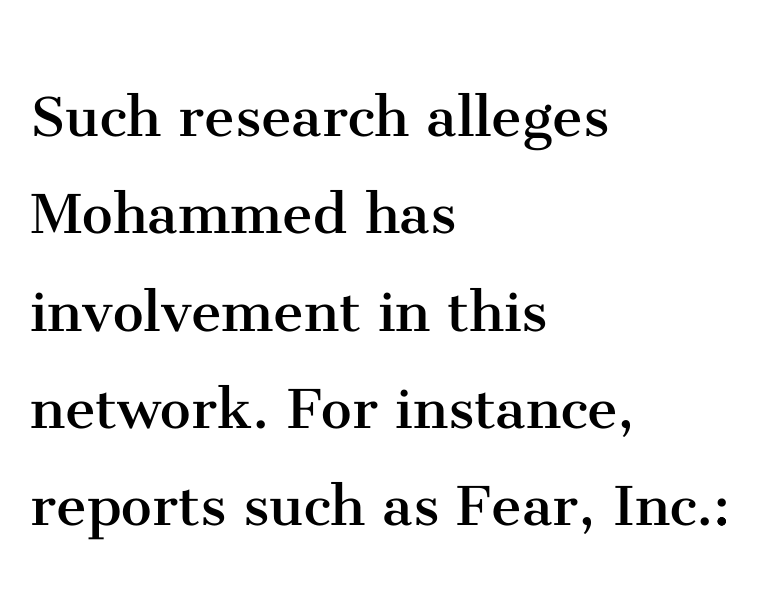
The image shows 69 px regular-weight serif type, upright; set left-aligned, normal line spacing (1.41x), normal letter spacing, not underlined; medium stroke contrast and a medium x-height.
